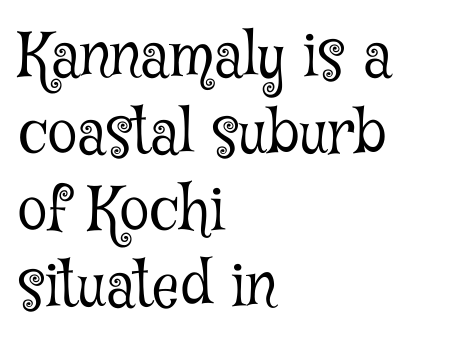
The face used here is proportionally spaced, like ordinary book or web type. Glance below the letters and you will spot only blank space. The lettering holds an erect, upright posture throughout. Students, observe: this is what conventionally led text looks like. Spacing between characters is what you'd get straight out of the box. The text was rendered using a seriffed face with decorative stroke endings.
